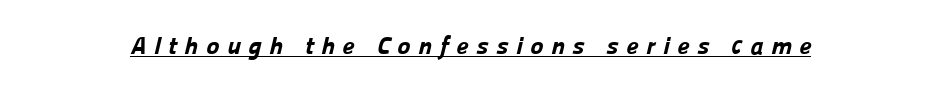
The image shows 25 px bold type; set unusually wide letter spacing (+0.3 em), underlined.
